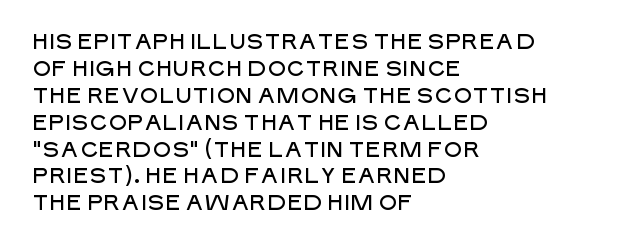
No word sits above an underline. Rendered with straight, roman letterforms. A typesetter would call this leading conventional body-copy spacing. Nothing unusual about the tracking: characters are spaced as the font intends. Line starts are locked; line ends wander.
